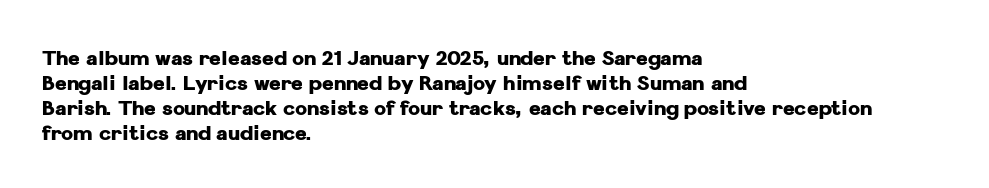
The baseline area is clear. Ordinary non-slanted type is in use. Look at the tracking — it's just the regular setting, nothing added. These lines carry a lot of weight — the face is fully bold.
